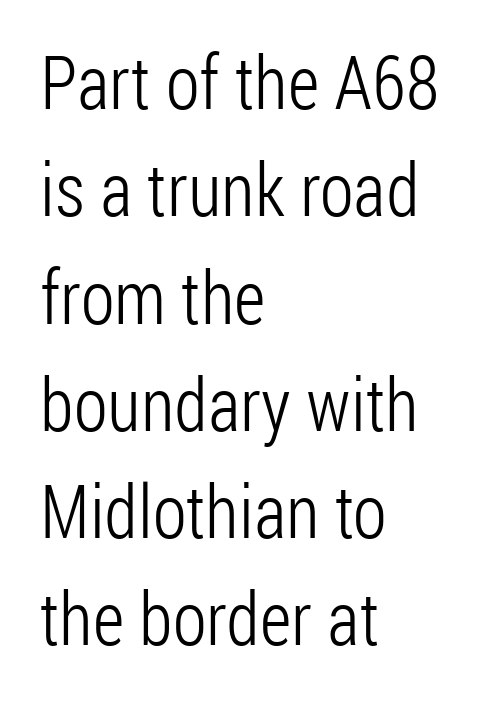
The image shows 74 px light, condensed sans-serif type, upright; set left-aligned, normal line spacing (1.45x), normal letter spacing, not underlined; low stroke contrast and a medium x-height.
